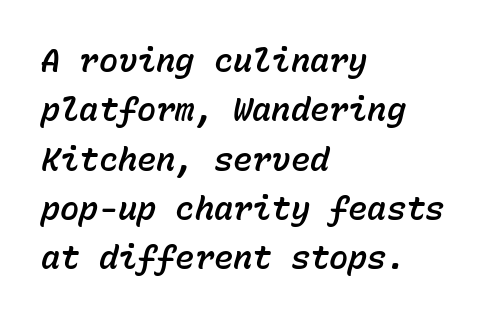
{"italic": "yes", "lean": "right", "slant_degrees": 15, "width": "normal", "stroke_contrast": "low", "x_height": "medium", "monospaced": "yes", "underline": "no", "align": "left", "line_spacing": "normal", "line_spacing_ratio": 1.54, "letter_spacing": "normal", "letter_spacing_em": 0.0, "glyph_px": 32}
